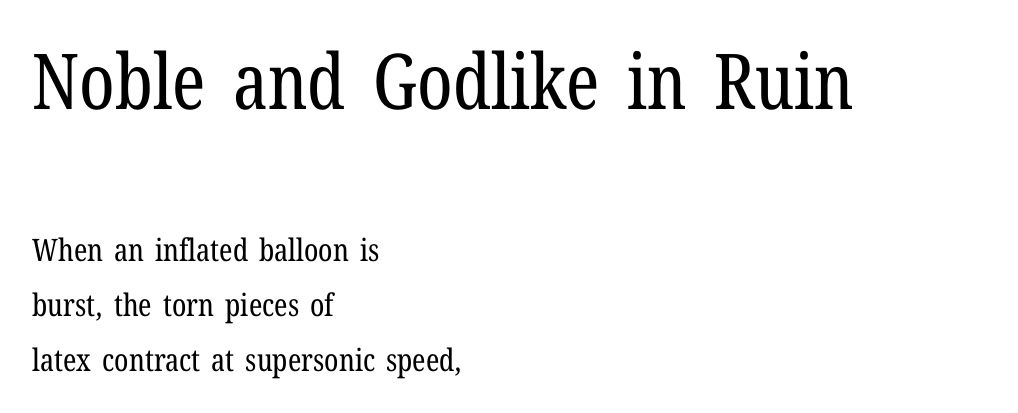
The image shows 77 px regular-weight, condensed serif type, upright; set left-aligned, line spacing 1.77x, normal letter spacing, not underlined; the first (top) block is 2.48x larger; low stroke contrast and a medium x-height.
